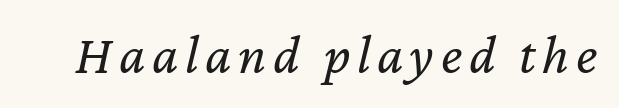
Q: Is the text bold? A: No.
Q: Is the text italic (slanted)? A: Yes, it leans right by about 12 degrees.
Q: Is the text underlined? A: No.
Q: Width (condensed, normal, or wide)? A: Normal.
Q: Stroke contrast? A: Low.
Q: x-height? A: Medium.
Q: Monospaced? A: No.
